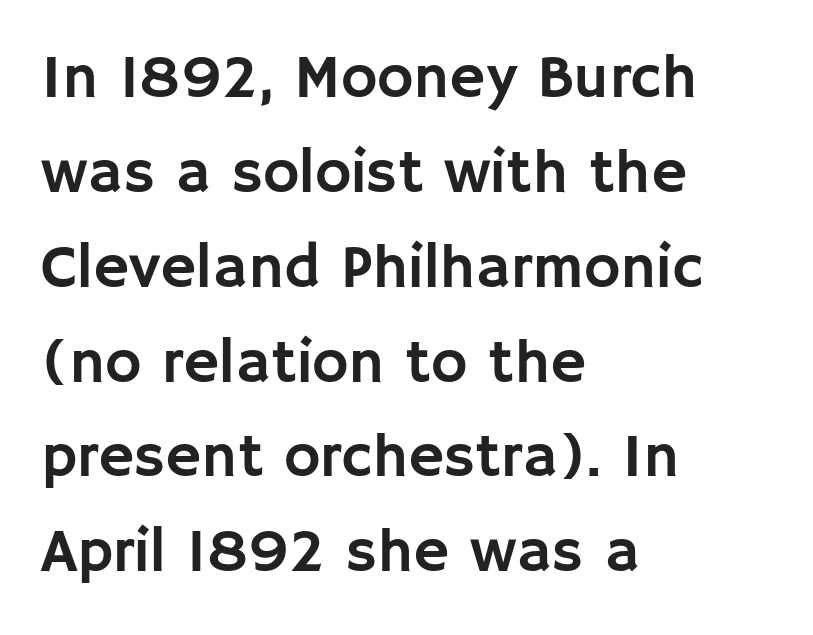
The image shows 62 px sans-serif type, upright; set left-aligned, normal line spacing (1.53x), normal letter spacing, not underlined; low stroke contrast and a large x-height.
